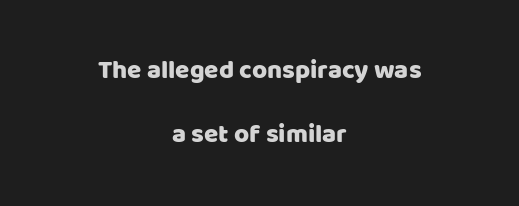
{"italic": "no", "underline": "no", "align": "center", "line_spacing": "loose", "line_spacing_ratio": 2.46, "letter_spacing": "normal", "letter_spacing_em": 0.0, "glyph_px": 26}
